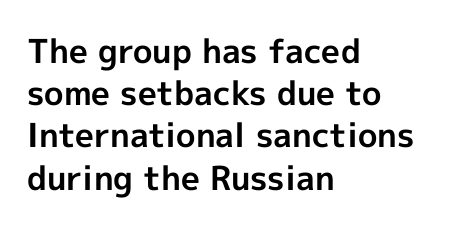
Q: Is the text bold? A: Yes.
Q: Is the text italic (slanted)? A: No, it is upright.
Q: Is the typeface a serif or a sans-serif typeface? A: Sans-serif.
Q: Is the text underlined? A: No.
Q: How is the paragraph aligned? A: Left-aligned.
Q: Is the spacing between letters normal or unusually wide? A: Normal.
Q: Is the spacing between lines tight, normal or loose? A: Normal.
Q: Width (condensed, normal, or wide)? A: Normal.
Q: x-height? A: Medium.
Q: Monospaced? A: No.
